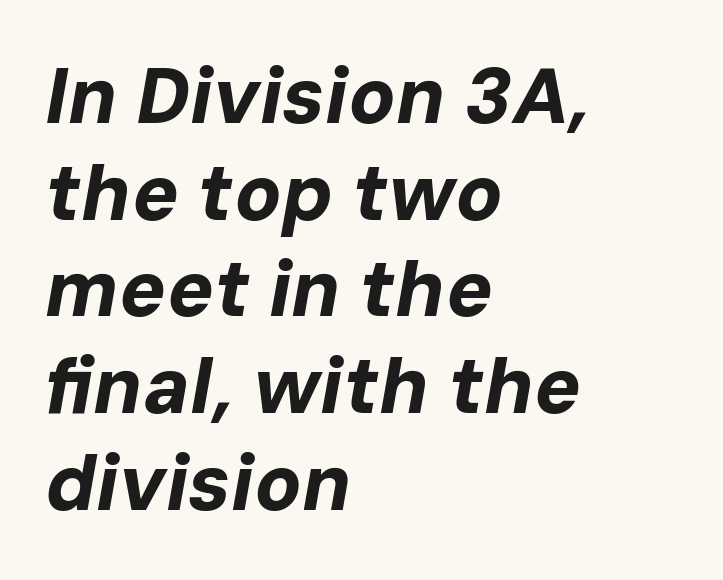
Character widths vary here, with narrow letters taking less room than wide ones. The string is rendered with underlining switched off. Thick stems and heavy bowls — unmistakably bold. Caption: multi-line text, flush left, ragged right.
